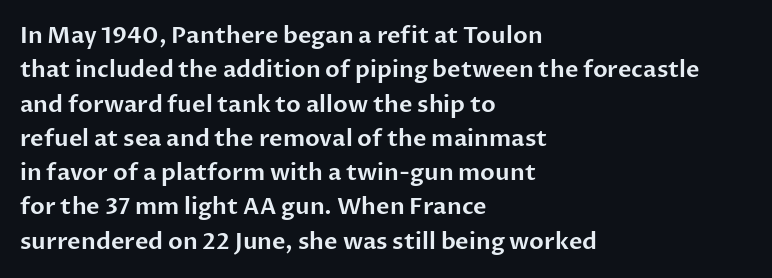
If you drew a ruler down the left edge, every line would touch it. Any mark beneath the type? The region is blank. Vertical spacing — default. It's the straight-up-and-down kind of type.
